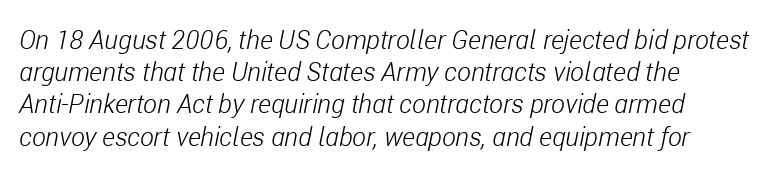
The image shows 26 px text type, italic (leaning right); set left-aligned, line spacing 1.24x, normal letter spacing, not underlined.
